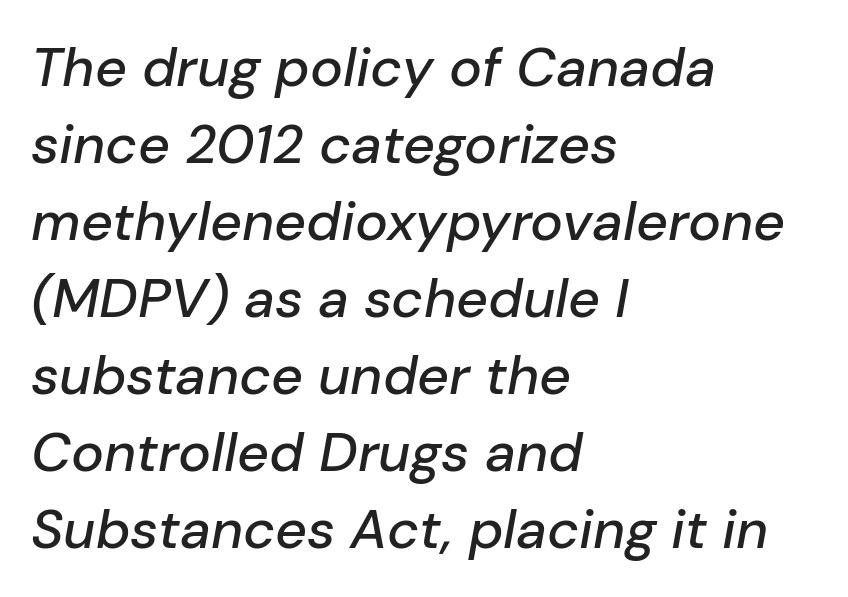
The image shows 55 px text type, italic (leaning right); set left-aligned, normal line spacing (1.4x), normal letter spacing, not underlined; low stroke contrast and a medium x-height.
